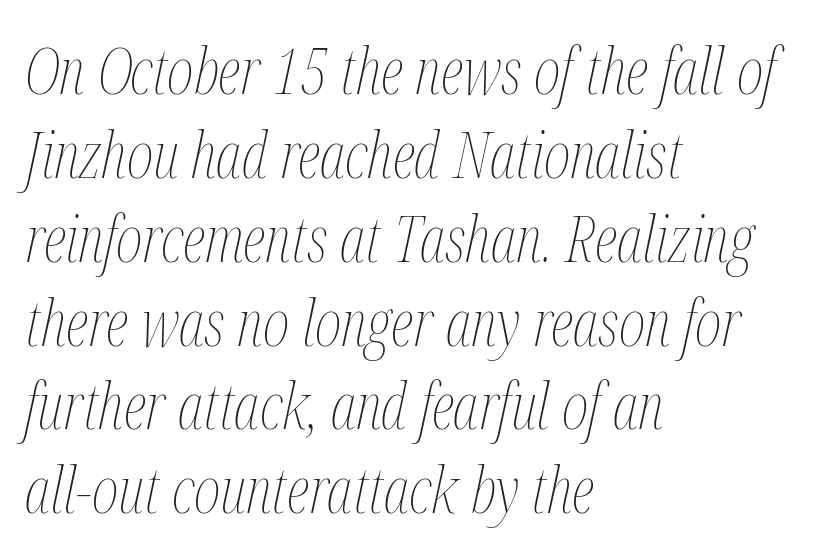
Q: Is the text bold? A: No.
Q: Is the text italic (slanted)? A: Yes, it leans right by about 12 degrees.
Q: Is the text underlined? A: No.
Q: How is the paragraph aligned? A: Left-aligned.
Q: Is the spacing between letters normal or unusually wide? A: Normal.
Q: Is the spacing between lines tight, normal or loose? A: Normal.
Q: Width (condensed, normal, or wide)? A: Condensed.
Q: Stroke contrast? A: Medium.
Q: x-height? A: Medium.
Q: Monospaced? A: No.
